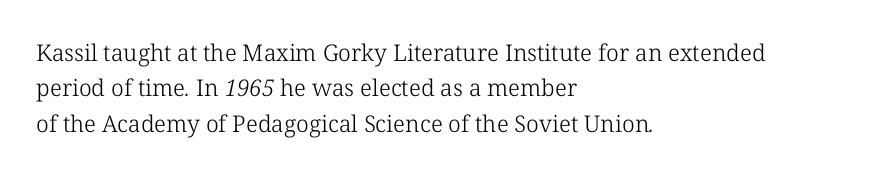
{"bold": "no", "underline": "no", "align": "left", "line_spacing": "normal", "line_spacing_ratio": 1.54, "letter_spacing": "normal", "letter_spacing_em": 0.0, "glyph_px": 23}
